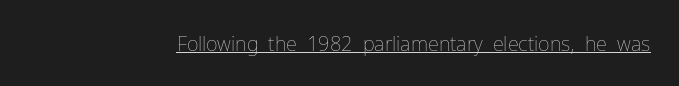
Q: Is the text bold? A: No.
Q: Is the text italic (slanted)? A: No, it is upright.
Q: Is the text underlined? A: Yes.
Q: Is the spacing between letters normal or unusually wide? A: Normal.
